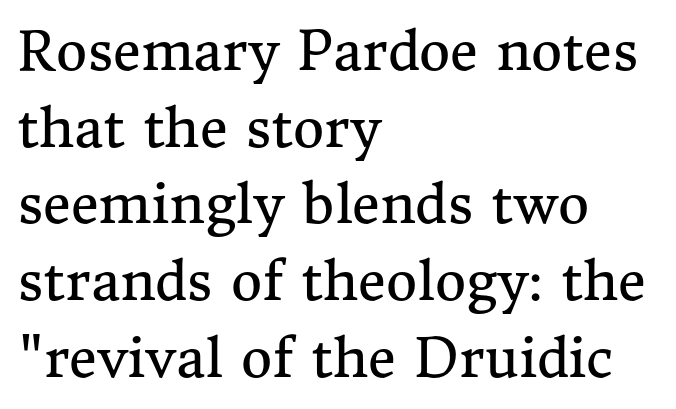
The image shows 54 px regular-weight serif type, upright; set left-aligned, normal line spacing (1.42x), normal letter spacing, not underlined; medium stroke contrast and a medium x-height.
